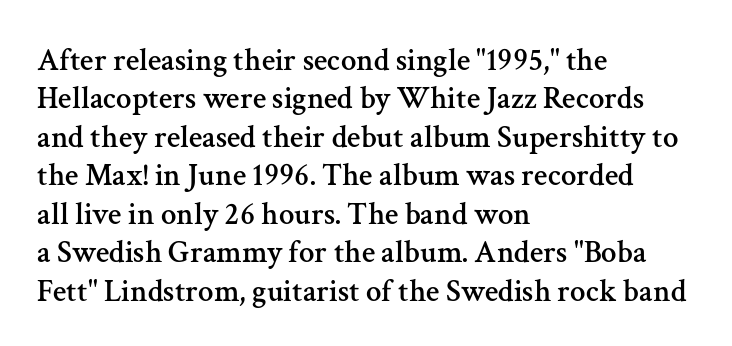
The image shows 31 px serif type, upright; set left-aligned, line spacing 1.24x, normal letter spacing, not underlined; medium stroke contrast and a medium x-height.
